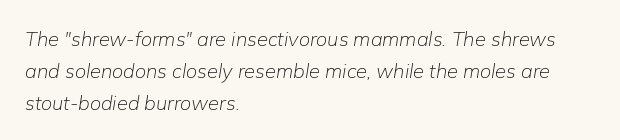
Q: Is the text bold? A: No.
Q: Is the text italic (slanted)? A: Yes, it leans right by about 9 degrees.
Q: Is the text underlined? A: No.
Q: How is the paragraph aligned? A: Left-aligned.
Q: Is the spacing between letters normal or unusually wide? A: Normal.
Q: Is the spacing between lines tight, normal or loose? A: Normal.
